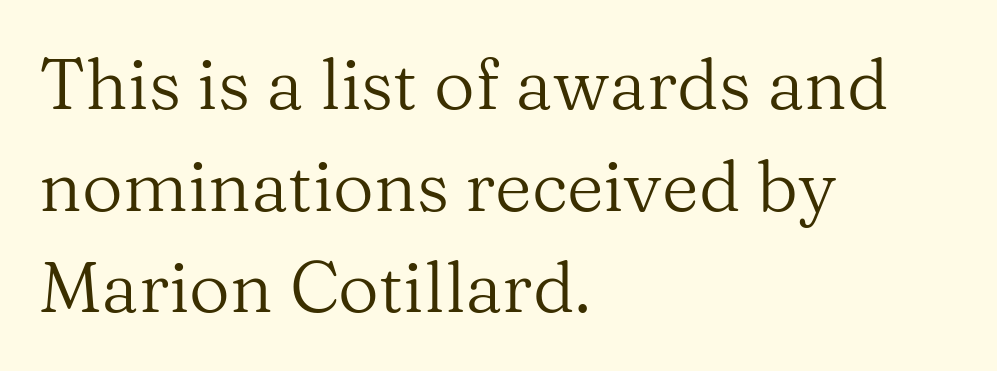
{"serif": "yes", "italic": "no", "bold": "no", "weight": "regular", "width": "normal", "stroke_contrast": "medium", "x_height": "medium", "monospaced": "no", "underline": "no", "align": "left", "line_spacing": "normal", "line_spacing_ratio": 1.43, "letter_spacing": "normal", "letter_spacing_em": 0.0, "glyph_px": 71}
